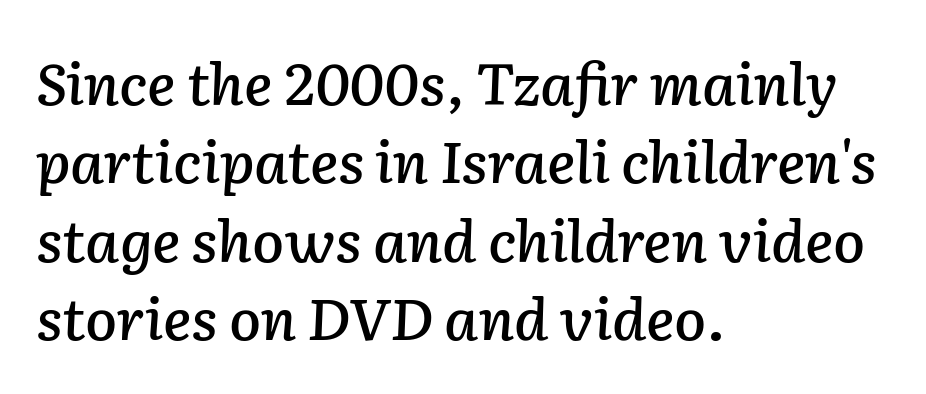
The image shows 58 px text type, italic (leaning right); set left-aligned, normal line spacing (1.35x), normal letter spacing, not underlined; low stroke contrast and a medium x-height.
